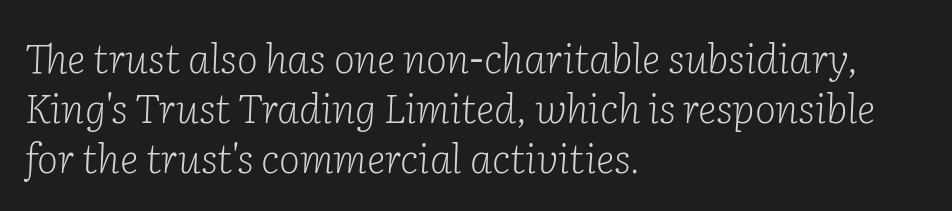
{"serif": "yes", "italic": "yes", "lean": "right", "slant_degrees": 2, "bold": "no", "weight": "light", "width": "normal", "stroke_contrast": "low", "x_height": "medium", "monospaced": "no", "underline": "no", "align": "left", "line_spacing": "normal", "line_spacing_ratio": 1.25, "letter_spacing": "normal", "letter_spacing_em": 0.0, "glyph_px": 40}
